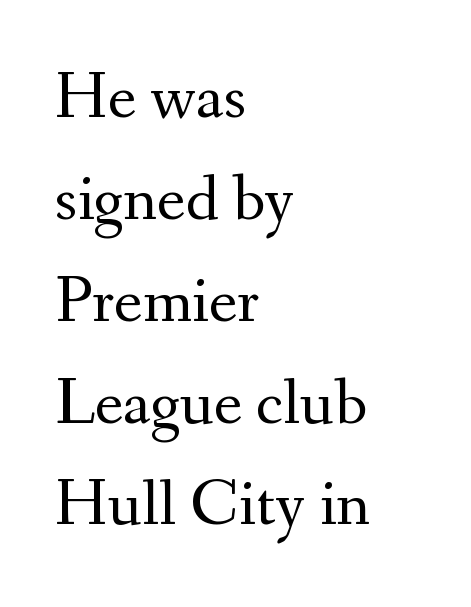
{"serif": "yes", "italic": "no", "bold": "no", "weight": "regular", "width": "normal", "stroke_contrast": "medium", "x_height": "small", "monospaced": "no", "underline": "no", "align": "left", "line_spacing": "normal", "line_spacing_ratio": 1.52, "letter_spacing": "normal", "letter_spacing_em": 0.0, "glyph_px": 67}
